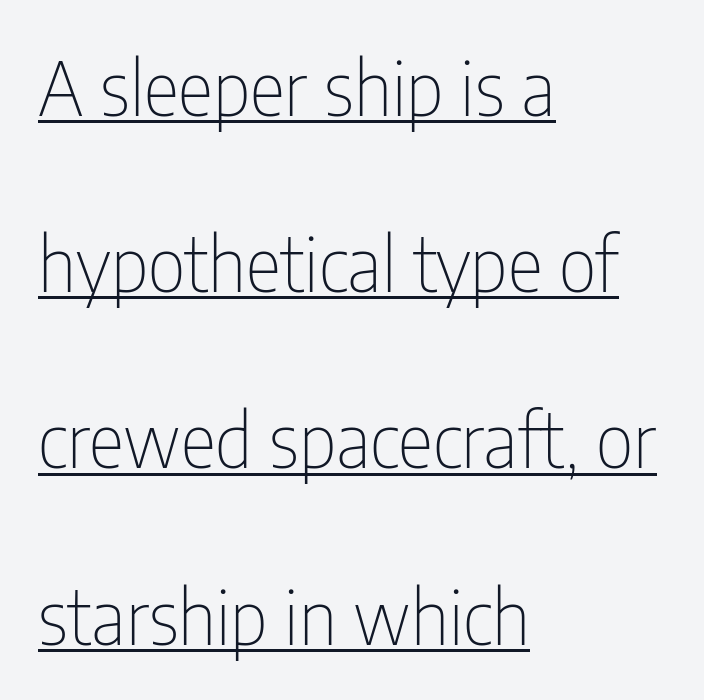
The image shows 75 px thin, condensed sans-serif type, upright; set left-aligned, loose line spacing (2.35x), normal letter spacing, underlined; low stroke contrast and a medium x-height.
